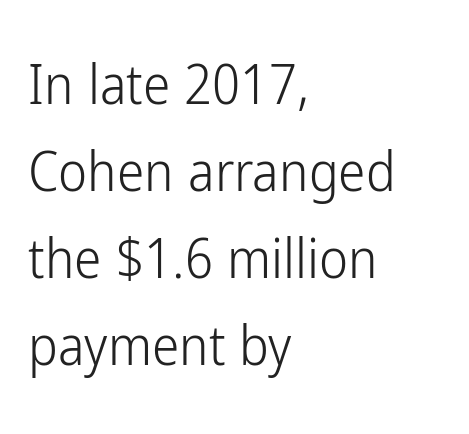
The image shows 55 px light, condensed sans-serif type, upright; set left-aligned, normal line spacing (1.58x), normal letter spacing, not underlined; low stroke contrast and a medium x-height.
